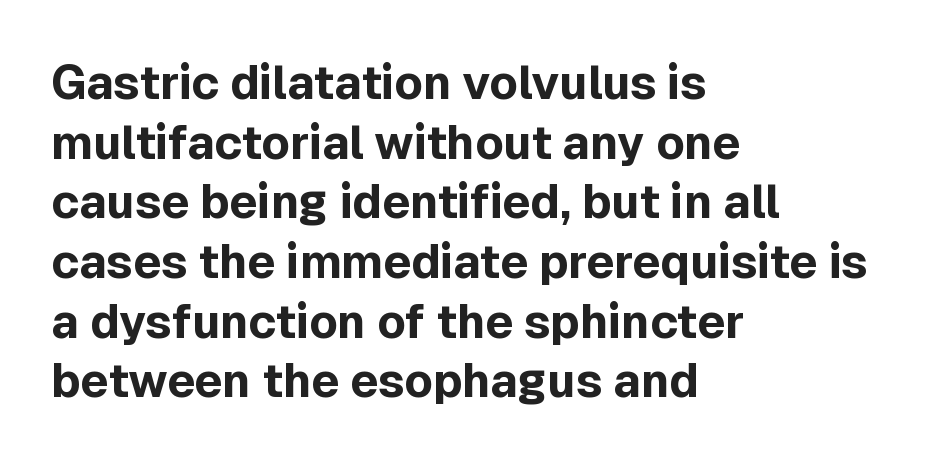
Q: Is the text bold? A: Yes.
Q: Is the text italic (slanted)? A: No, it is upright.
Q: Is the typeface a serif or a sans-serif typeface? A: Sans-serif.
Q: Is the text underlined? A: No.
Q: How is the paragraph aligned? A: Left-aligned.
Q: Is the spacing between letters normal or unusually wide? A: Normal.
Q: Is the spacing between lines tight, normal or loose? A: Normal.
Q: Width (condensed, normal, or wide)? A: Normal.
Q: x-height? A: Medium.
Q: Monospaced? A: No.
